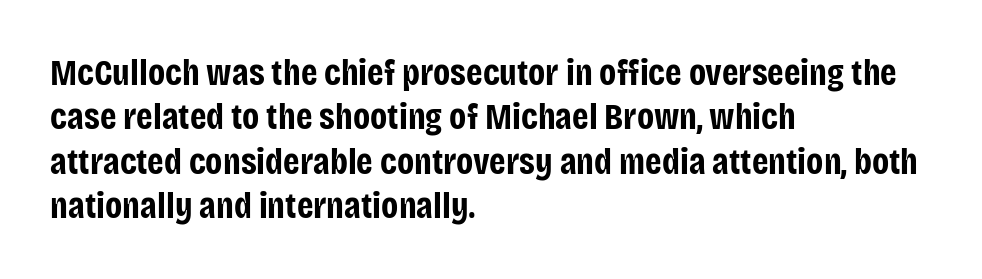
All the whitespace from short lines collects on the right. The passage shown is typed in a proportional face where columns would drift. As a designer I'd log this as weight 700, bold. Standard letterfit; no display-style spreading of the glyphs.
